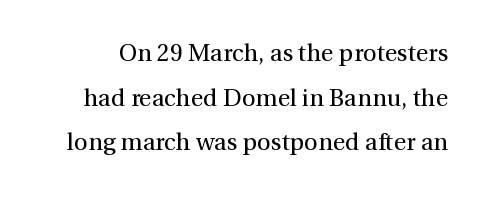
{"italic": "no", "bold": "no", "underline": "no", "line_spacing_ratio": 1.86, "letter_spacing": "normal", "letter_spacing_em": 0.0, "glyph_px": 24}
